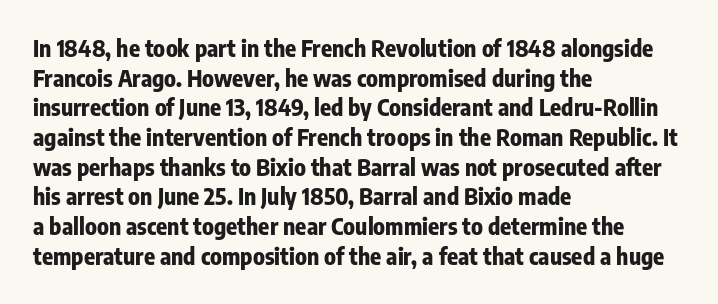
Is there any slant? The stems are plumb. Nothing unusual about the tracking: characters are spaced as the font intends. These words are printed bold, with thick strokes throughout. Evenly set lines give the paragraph a standard silhouette.
